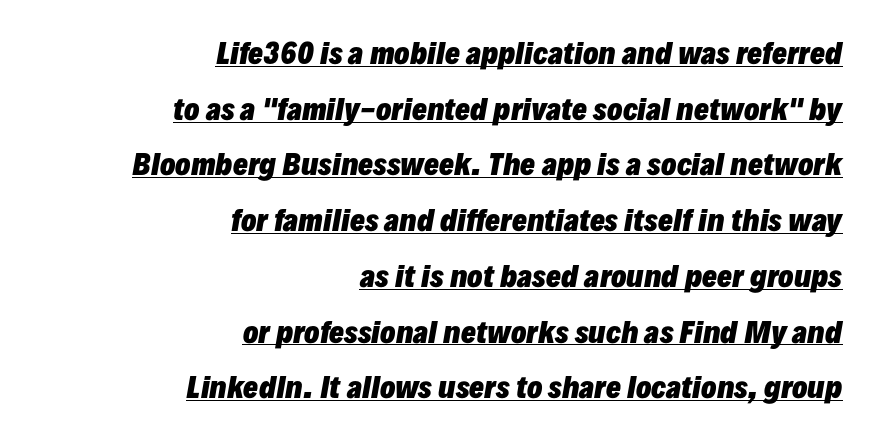
Underlining? Definitely there. The passage shown is emphatically bold. Slant detected: the letters are inclined. Each line ends at the same right margin while the left side varies.
